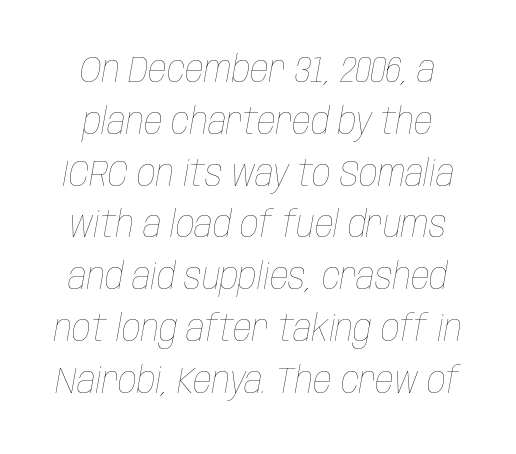
Leading: standard. Default kerning and tracking; the words read as compact shapes. The area under the type is left untouched. Proportional: the letters do not fall into vertical columns.
